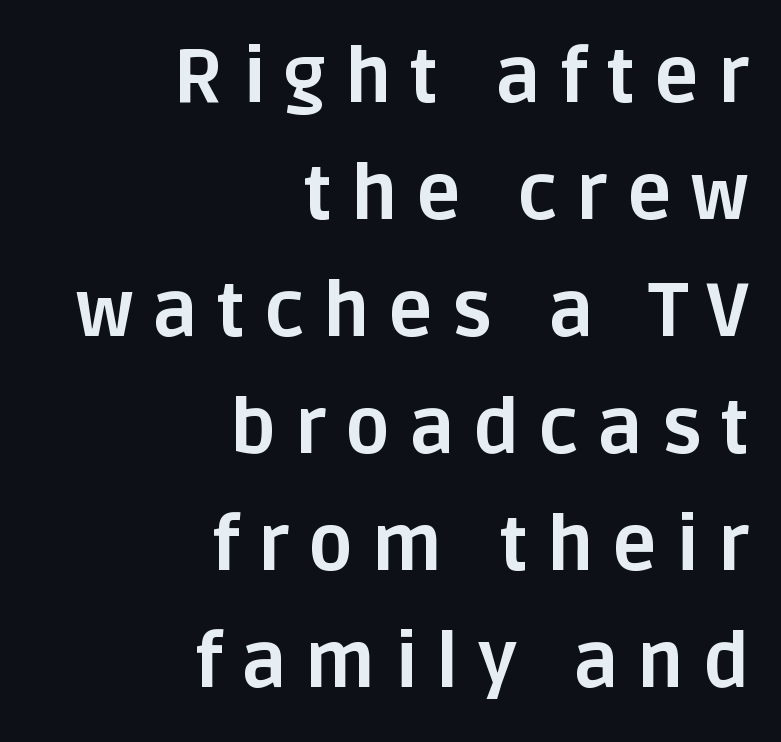
The image shows 75 px bold sans-serif type, upright; set right-aligned, normal line spacing (1.56x), unusually wide letter spacing (+0.25 em), not underlined; low stroke contrast and a large x-height.
